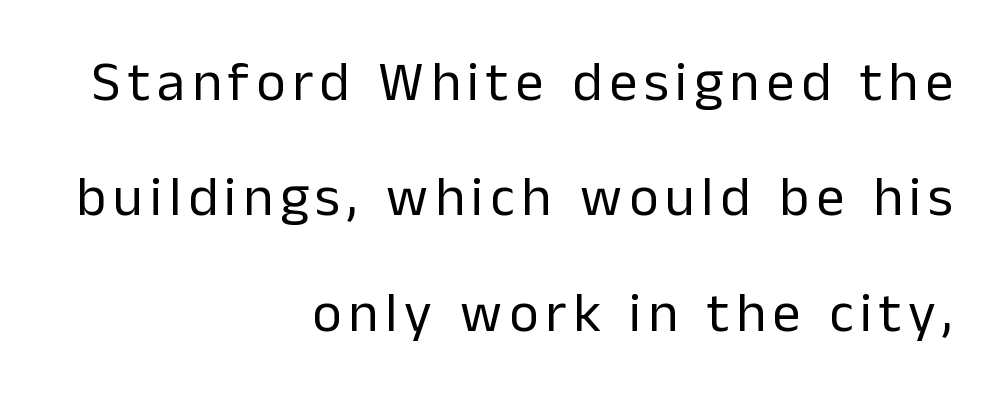
The image shows 56 px regular-weight sans-serif type, upright; set right-aligned, loose line spacing (2.06x), not underlined; low stroke contrast and a medium x-height.
